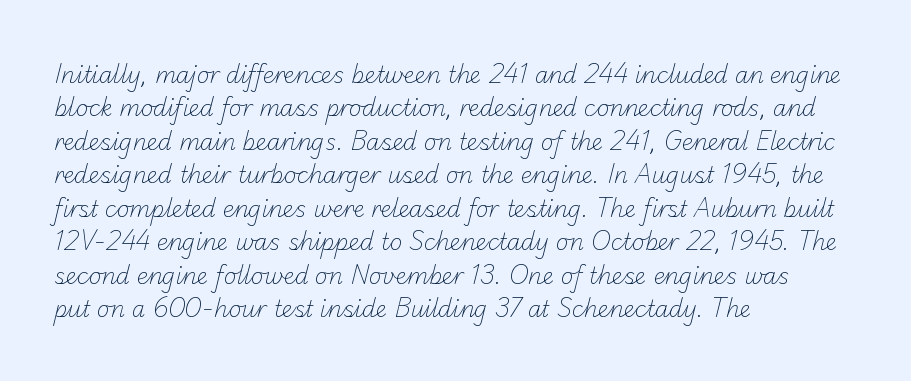
The rendering uses a moderate line-height, typical for paragraphs. Each row of text sits above clean, open space. Stroke mass is kept to a normal reading level or below. One-word summary of the alignment: left. Default kerning and tracking; the words read as compact shapes.
